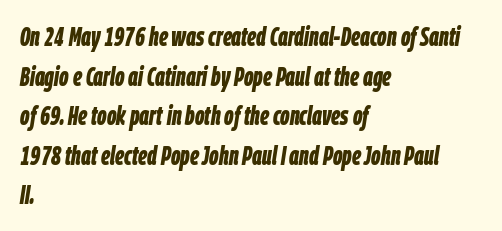
{"italic": "yes", "lean": "right", "slant_degrees": 9, "bold": "yes", "underline": "no", "align": "left", "line_spacing": "normal", "line_spacing_ratio": 1.52, "letter_spacing": "normal", "letter_spacing_em": 0.0, "glyph_px": 26}
